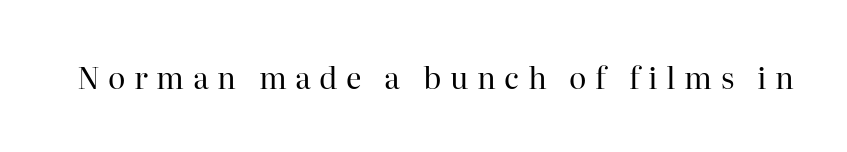
{"serif": "yes", "italic": "no", "bold": "no", "weight": "regular", "width": "normal", "stroke_contrast": "high", "x_height": "medium", "monospaced": "no", "underline": "no", "letter_spacing": "wide", "letter_spacing_em": 0.28, "glyph_px": 30}
